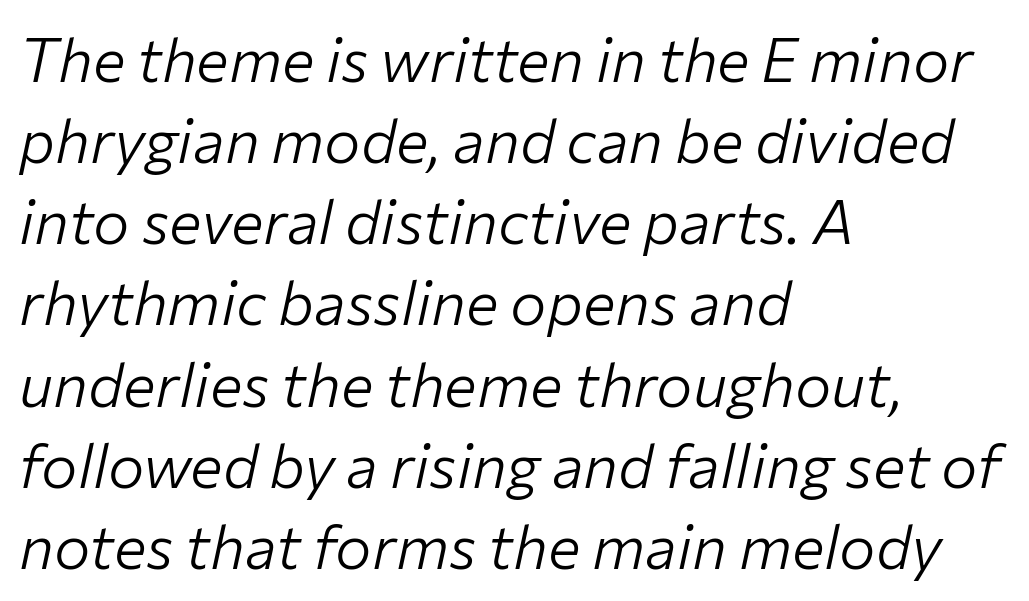
Q: Is the text bold? A: No.
Q: Is the text italic (slanted)? A: Yes, it leans right by about 12 degrees.
Q: Is the text underlined? A: No.
Q: How is the paragraph aligned? A: Left-aligned.
Q: Is the spacing between letters normal or unusually wide? A: Normal.
Q: Is the spacing between lines tight, normal or loose? A: Normal.
Q: Width (condensed, normal, or wide)? A: Normal.
Q: Stroke contrast? A: Low.
Q: x-height? A: Medium.
Q: Monospaced? A: No.
